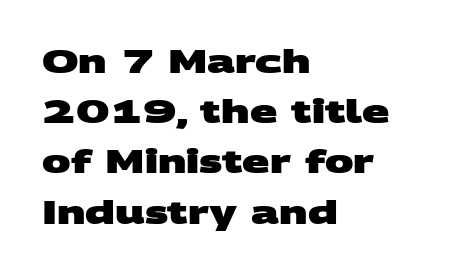
{"serif": "no", "bold": "yes", "weight": "heavy", "width": "wide", "stroke_contrast": "medium", "x_height": "large", "monospaced": "no", "underline": "no", "align": "left", "line_spacing": "normal", "line_spacing_ratio": 1.57, "letter_spacing": "normal", "letter_spacing_em": 0.0, "glyph_px": 32}
